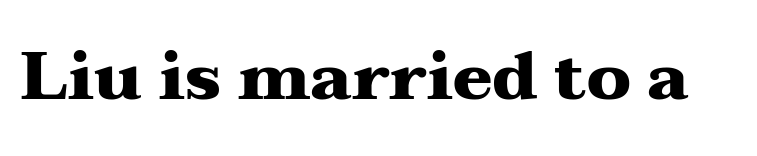
The image shows 66 px heavy, wide serif type, upright; set normal letter spacing, not underlined; medium stroke contrast and a medium x-height.
